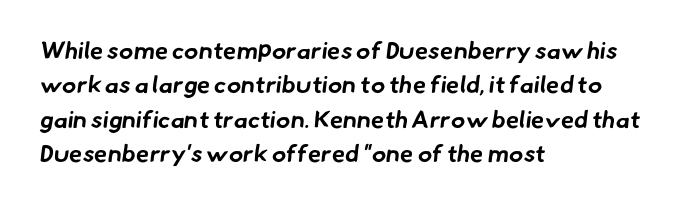
Caption: bold face, heavy strokes. Notice how descenders clear the ascenders below comfortably — that's standard leading. The specimen omits any rule beneath the text block's lines. Words appear dense and cohesive because spacing is normal. Visually the block forms a straight wall on the left and a jagged coastline on the right.
